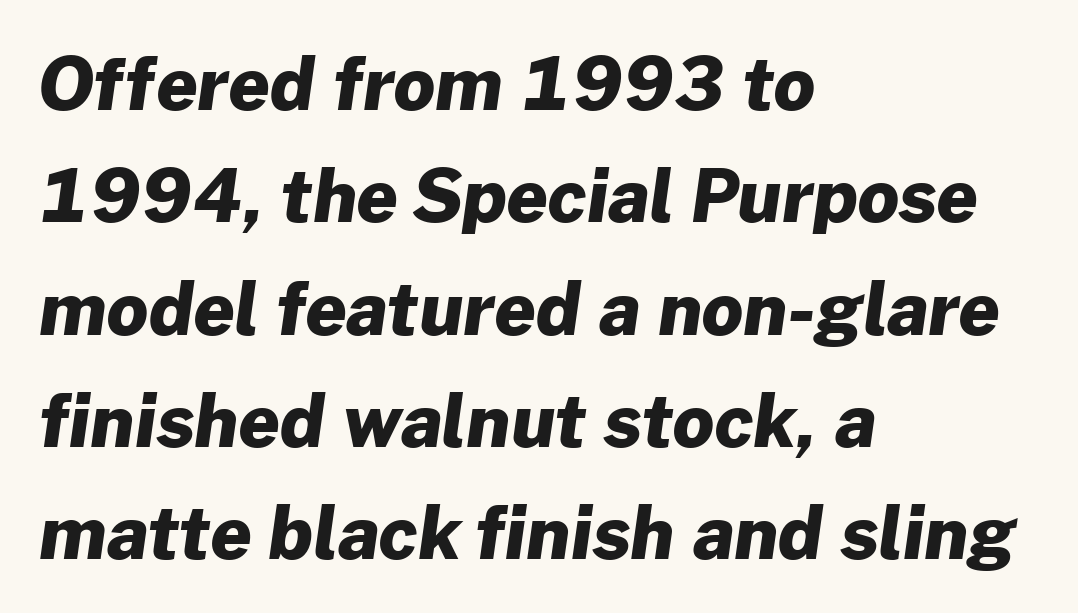
{"serif": "no", "bold": "yes", "weight": "heavy", "width": "normal", "stroke_contrast": "low", "x_height": "medium", "monospaced": "no", "underline": "no", "align": "left", "line_spacing": "normal", "line_spacing_ratio": 1.56, "letter_spacing": "normal", "letter_spacing_em": 0.0, "glyph_px": 72}
